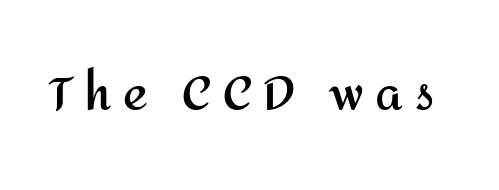
The image shows 47 px semibold sans-serif type, upright; set unusually wide letter spacing (+0.25 em), not underlined; medium stroke contrast and a medium x-height.
